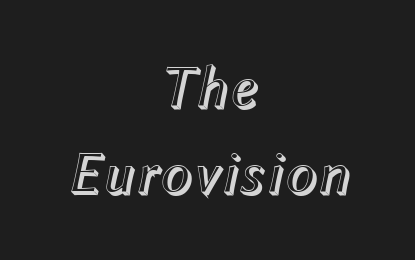
The image shows 60 px text type, italic (leaning right); set centered, normal line spacing (1.44x), normal letter spacing, not underlined; a medium x-height.
